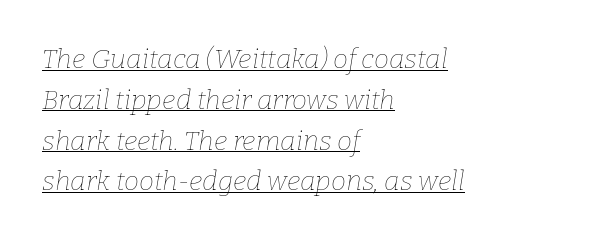
{"italic": "yes", "lean": "right", "slant_degrees": 9, "bold": "no", "underline": "yes", "align": "left", "line_spacing": "normal", "line_spacing_ratio": 1.51, "letter_spacing": "normal", "letter_spacing_em": 0.0, "glyph_px": 27}
